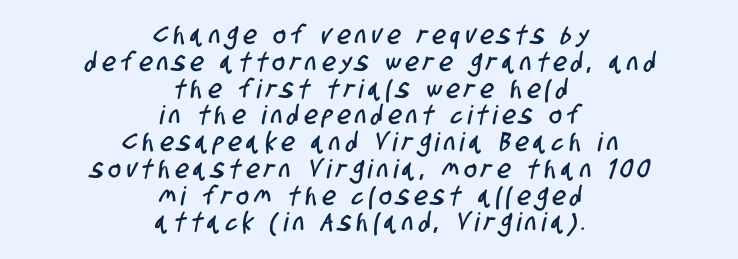
Q: Is the text underlined? A: No.
Q: How is the paragraph aligned? A: Centered.
Q: Is the spacing between letters normal or unusually wide? A: Unusually wide.
Q: Is the spacing between lines tight, normal or loose? A: Tight.
